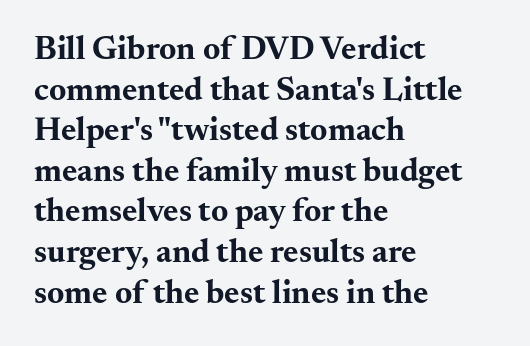
The image shows 33 px bold, wide serif type, upright; set left-aligned, line spacing 1.23x, normal letter spacing, not underlined; medium stroke contrast and a small x-height.
